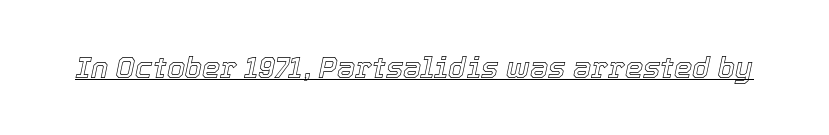
Q: Is the text italic (slanted)? A: Yes, it leans right by about 12 degrees.
Q: Is the text underlined? A: Yes.
Q: Is the spacing between letters normal or unusually wide? A: Normal.
Q: Width (condensed, normal, or wide)? A: Normal.
Q: x-height? A: Medium.
Q: Monospaced? A: No.
